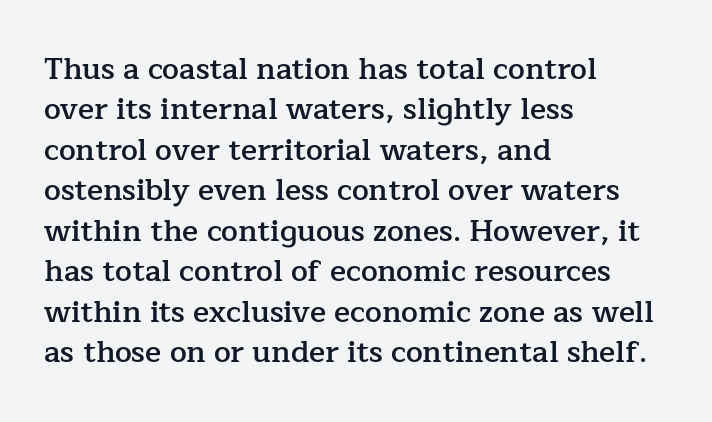
{"serif": "yes", "italic": "no", "bold": "semi", "weight": "semibold", "width": "normal", "stroke_contrast": "low", "x_height": "medium", "monospaced": "no", "underline": "no", "align": "left", "line_spacing": "normal", "line_spacing_ratio": 1.35, "letter_spacing": "normal", "letter_spacing_em": 0.0, "glyph_px": 30}
